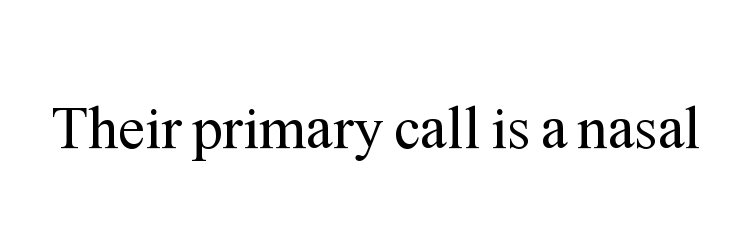
{"serif": "yes", "italic": "no", "bold": "no", "weight": "regular", "width": "normal", "stroke_contrast": "medium", "x_height": "medium", "monospaced": "no", "underline": "no", "letter_spacing": "normal", "letter_spacing_em": 0.0, "glyph_px": 60}
